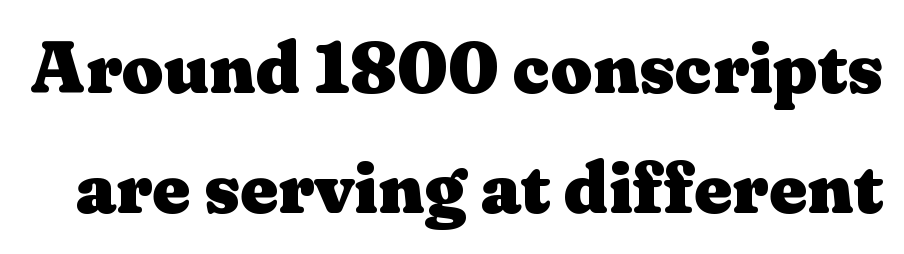
The image shows 73 px heavy, wide serif type, upright; set normal line spacing (1.65x), normal letter spacing, not underlined; medium stroke contrast and a medium x-height.
